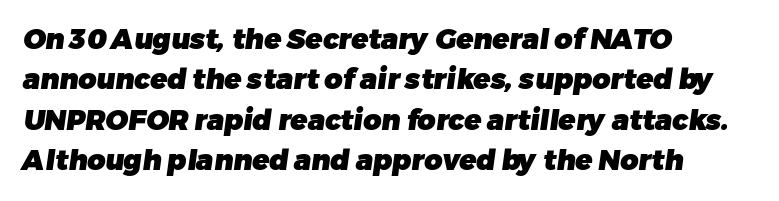
The face used here is rendered with its standard letterfit. The lines in this sample share a left origin and differ only in where they stop. Regarding leading, the lines here are spaced in the standard way. The string is rendered with underlining switched off.
